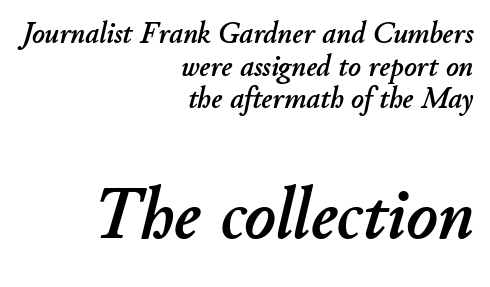
This block would grow much taller if given ordinary leading; it's compressed now. Teacher's note: observe the even right margin — that is flush-right alignment. The passage shown begins with its smaller block and ends with its larger one. Quick note: underline off.
